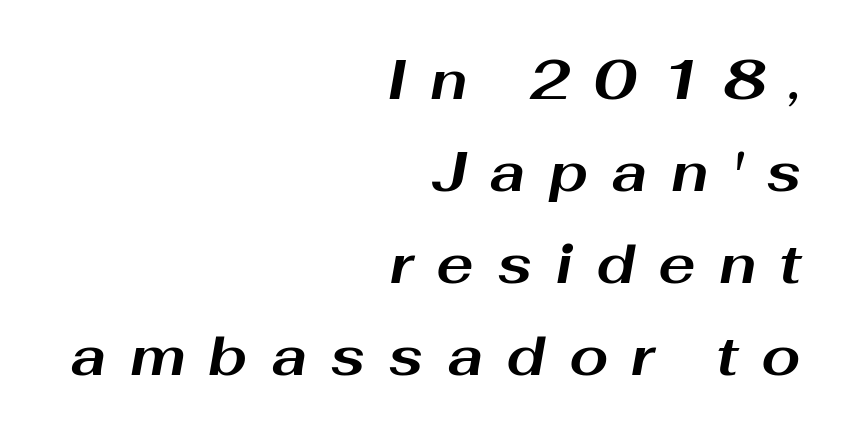
You could not count columns in this text — the font is proportionally spaced. Each new line begins a customary step beneath the previous one. Each line ends at the same right margin while the left side varies. Looking at the ascenders, they clearly lean. Display-style spreading of the glyphs; the letterfit is very open. No word sits above an underline.
